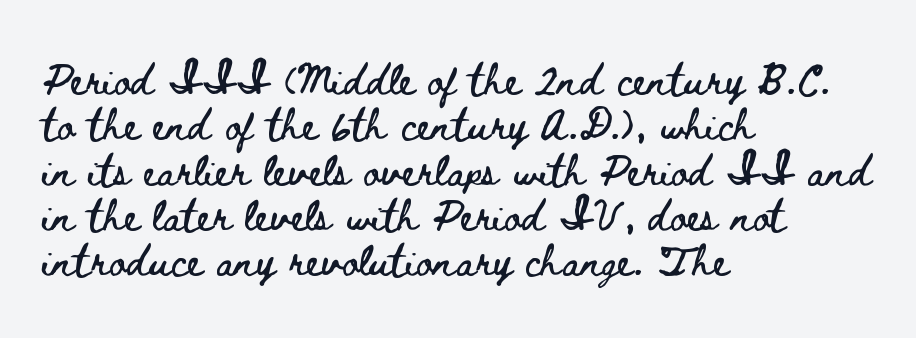
The image shows 31 px wide type; set left-aligned, normal line spacing (1.46x), normal letter spacing, not underlined; low stroke contrast and a small x-height.
